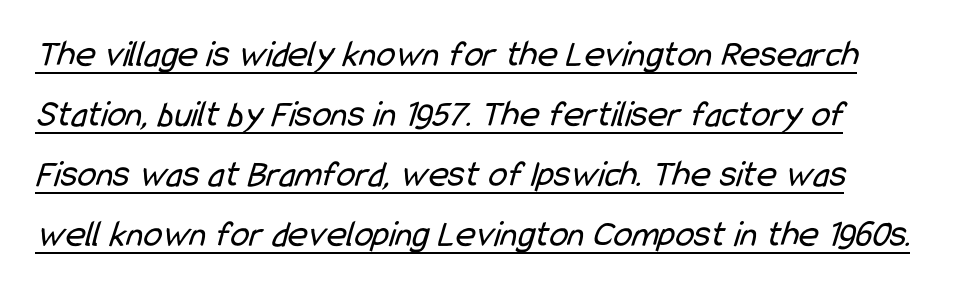
Q: Is the text bold? A: No.
Q: Is the typeface a serif or a sans-serif typeface? A: Sans-serif.
Q: Is the text underlined? A: Yes.
Q: Is the spacing between letters normal or unusually wide? A: Normal.
Q: Is the spacing between lines tight, normal or loose? A: Normal.
Q: Width (condensed, normal, or wide)? A: Condensed.
Q: Stroke contrast? A: Low.
Q: x-height? A: Medium.
Q: Monospaced? A: No.
